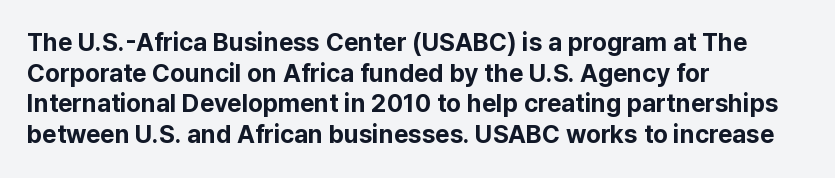
Q: Is the text bold? A: Yes.
Q: Is the text italic (slanted)? A: No, it is upright.
Q: Is the text underlined? A: No.
Q: How is the paragraph aligned? A: Left-aligned.
Q: Is the spacing between letters normal or unusually wide? A: Normal.
